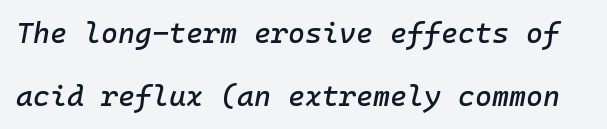
{"italic": "yes", "lean": "right", "slant_degrees": 10, "width": "normal", "stroke_contrast": "low", "x_height": "medium", "monospaced": "yes", "underline": "no", "line_spacing": "loose", "line_spacing_ratio": 2.16, "letter_spacing": "normal", "letter_spacing_em": 0.0, "glyph_px": 29}
